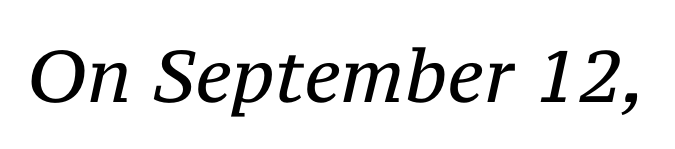
Q: Is the text bold? A: No.
Q: Is the text italic (slanted)? A: Yes, it leans right by about 12 degrees.
Q: Is the typeface a serif or a sans-serif typeface? A: Serif.
Q: Is the text underlined? A: No.
Q: Is the spacing between letters normal or unusually wide? A: Normal.
Q: Width (condensed, normal, or wide)? A: Normal.
Q: Stroke contrast? A: Medium.
Q: x-height? A: Medium.
Q: Monospaced? A: No.
